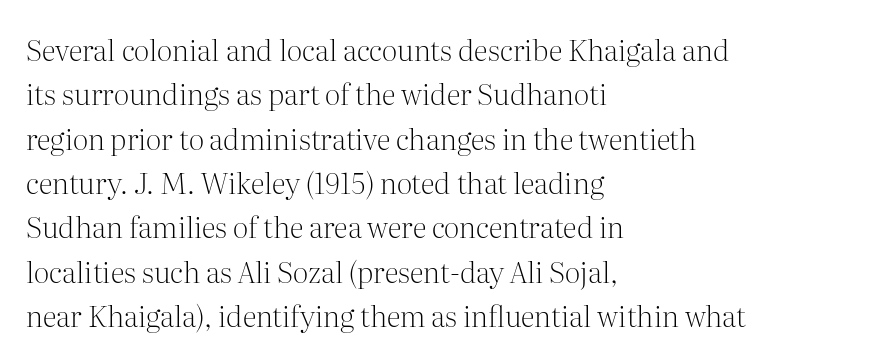
Q: Is the text bold? A: No.
Q: Is the text italic (slanted)? A: No, it is upright.
Q: Is the typeface a serif or a sans-serif typeface? A: Serif.
Q: Is the text underlined? A: No.
Q: How is the paragraph aligned? A: Left-aligned.
Q: Is the spacing between letters normal or unusually wide? A: Normal.
Q: Is the spacing between lines tight, normal or loose? A: Normal.
Q: Width (condensed, normal, or wide)? A: Normal.
Q: Stroke contrast? A: Medium.
Q: x-height? A: Medium.
Q: Monospaced? A: No.
